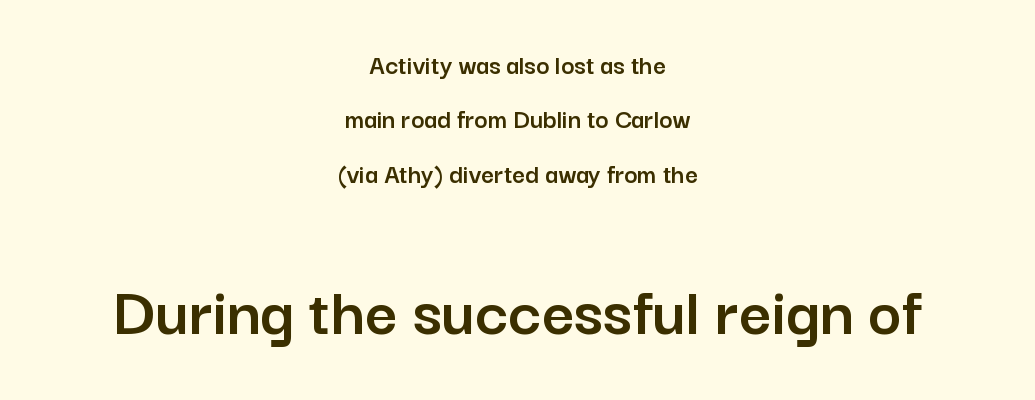
{"serif": "no", "italic": "no", "width": "normal", "stroke_contrast": "low", "x_height": "medium", "monospaced": "no", "underline": "no", "align": "center", "line_spacing": "loose", "line_spacing_ratio": 1.94, "letter_spacing": "normal", "letter_spacing_em": 0.0, "larger_block": "second", "size_ratio": 2.54, "glyph_px": 71}
